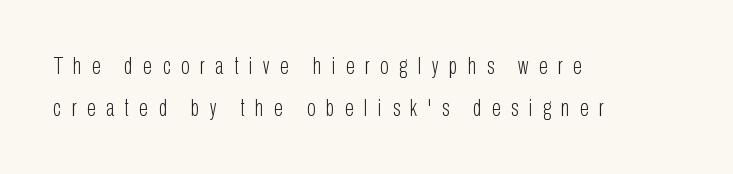
{"italic": "no", "bold": "no", "underline": "no", "align": "left", "line_spacing_ratio": 1.82, "letter_spacing": "wide", "letter_spacing_em": 0.46, "glyph_px": 23}
